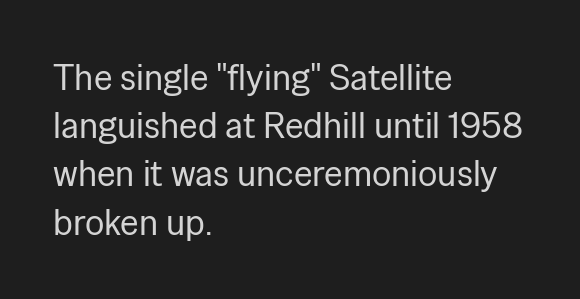
{"serif": "no", "italic": "no", "bold": "no", "weight": "regular", "width": "normal", "stroke_contrast": "low", "x_height": "medium", "monospaced": "no", "underline": "no", "align": "left", "line_spacing": "normal", "line_spacing_ratio": 1.34, "letter_spacing": "normal", "letter_spacing_em": 0.0, "glyph_px": 36}
